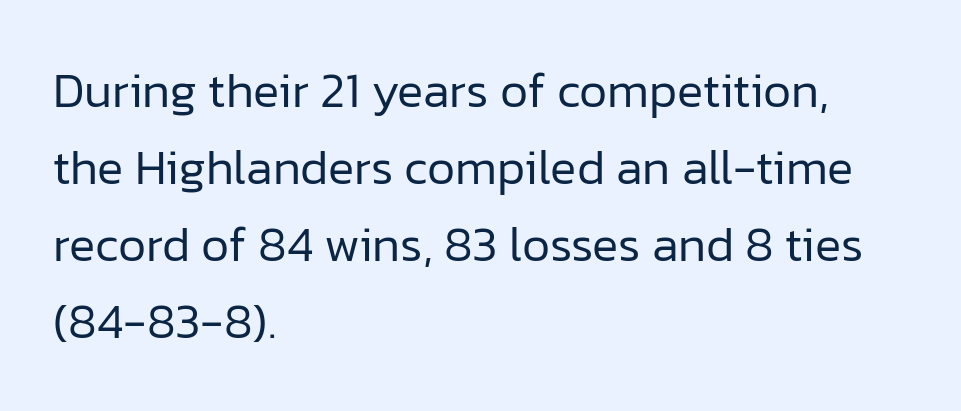
Short and long lines alike share a common starting point at left. A typesetter would mark this as roman, not italic. Weight: regular or lighter. The lines sit at an ordinary, default distance from one another. These lines are rendered in a variable-pitch font. In terms of letterform style, serifs are entirely absent.
